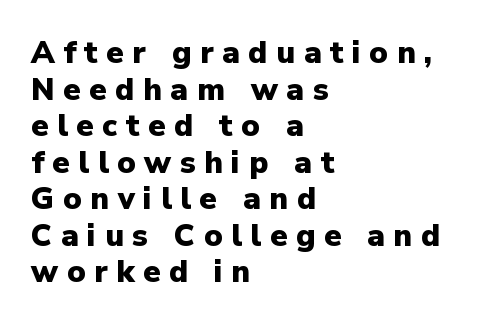
The font's upright variant was chosen for this text. The lines in this sample share a left origin and differ only in where they stop. Short note: letters widely spaced. Check under the words: just untouched page. Students, this is bold: see how much ink each stroke carries. Varying glyph widths throughout — classic text-font behaviour.
